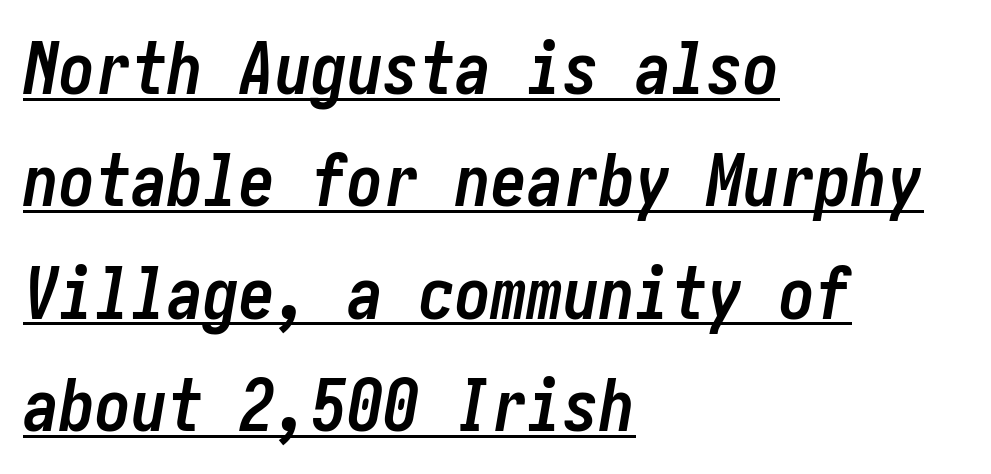
{"italic": "yes", "lean": "right", "slant_degrees": 10, "bold": "yes", "weight": "semibold", "width": "condensed", "stroke_contrast": "low", "x_height": "medium", "underline": "yes", "align": "left", "line_spacing": "normal", "line_spacing_ratio": 1.56, "letter_spacing": "normal", "letter_spacing_em": 0.0, "glyph_px": 72}
